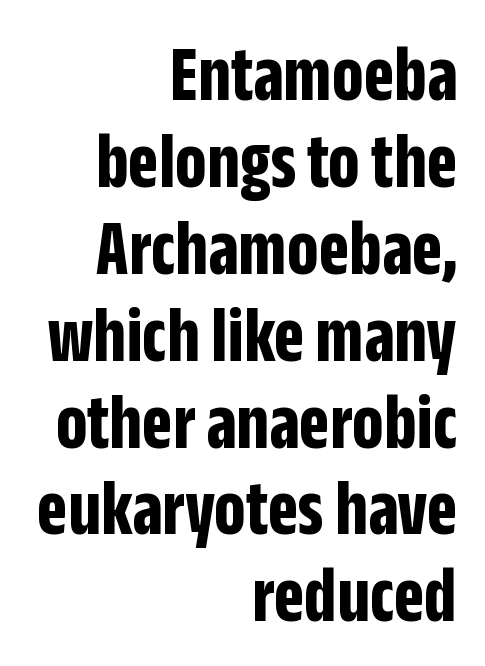
The image shows 79 px bold, condensed sans-serif type, upright; set right-aligned, tight line spacing (1.1x), normal letter spacing, not underlined; low stroke contrast and a large x-height.
